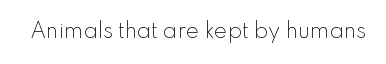
Q: Is the text bold? A: No.
Q: Is the text italic (slanted)? A: No, it is upright.
Q: Is the text underlined? A: No.
Q: Is the spacing between letters normal or unusually wide? A: Normal.
